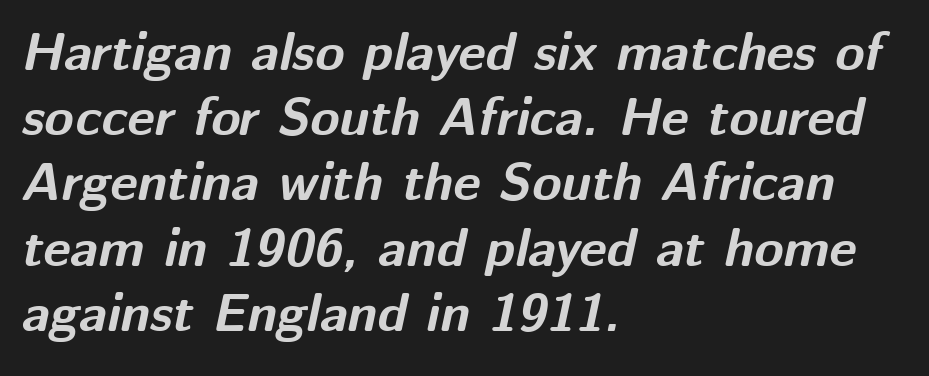
The image shows 53 px bold type, italic (leaning right); set left-aligned, line spacing 1.23x, normal letter spacing, not underlined; medium stroke contrast and a medium x-height.
